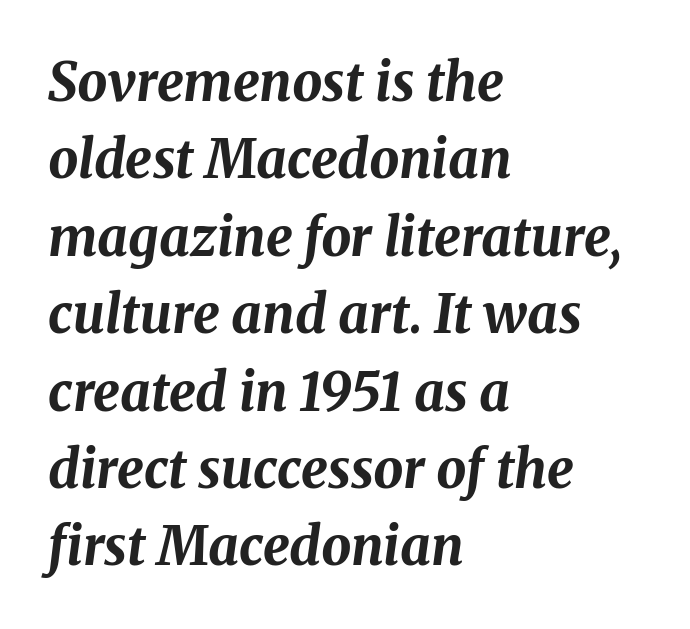
Q: Is the text bold? A: Yes.
Q: Is the text italic (slanted)? A: Yes, it leans right by about 8 degrees.
Q: Is the text underlined? A: No.
Q: How is the paragraph aligned? A: Left-aligned.
Q: Is the spacing between letters normal or unusually wide? A: Normal.
Q: Is the spacing between lines tight, normal or loose? A: Normal.
Q: Width (condensed, normal, or wide)? A: Normal.
Q: Stroke contrast? A: Medium.
Q: x-height? A: Medium.
Q: Monospaced? A: No.
